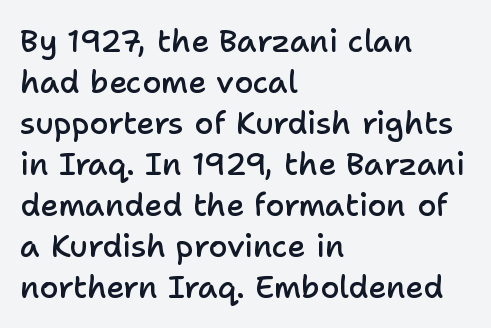
{"serif": "no", "italic": "no", "bold": "semi", "weight": "semibold", "width": "normal", "stroke_contrast": "low", "x_height": "medium", "monospaced": "no", "underline": "no", "align": "left", "line_spacing": "normal", "line_spacing_ratio": 1.32, "letter_spacing": "normal", "letter_spacing_em": 0.0, "glyph_px": 31}
